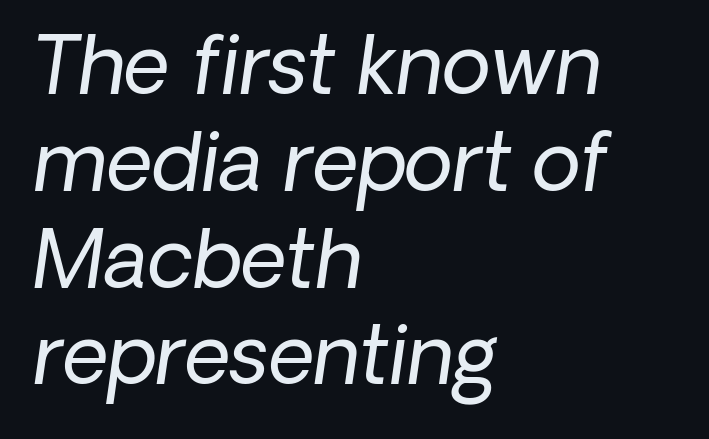
Quick note: italic. These glyphs show unthickened strokes, regular width or finer. Quick note: underline off. Line beginnings align vertically; line endings do not. The letters advance in unequal steps, a hallmark of proportional type.
